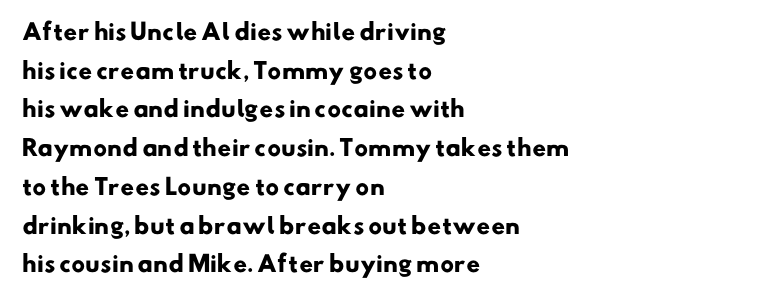
Does the copy run flush right? No — it runs flush left. The tracking reads as untouched default to a designer's eye. The specimen omits any rule beneath the text block's lines. The strokes are fattened all the way to bold.
